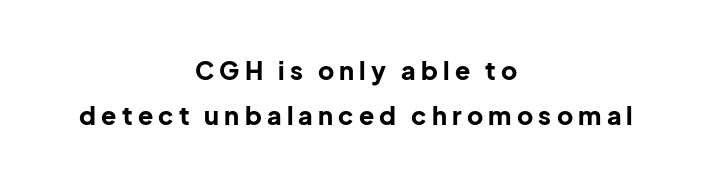
The image shows 25 px bold type, upright; set centered, line spacing 1.82x, unusually wide letter spacing (+0.21 em), not underlined.
